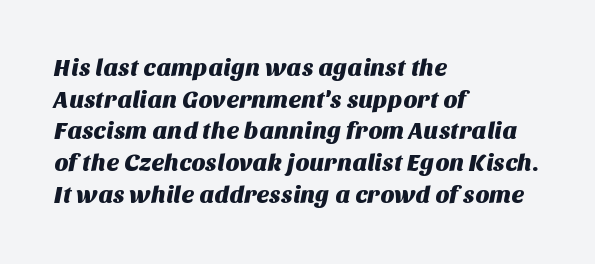
Q: Is the text underlined? A: No.
Q: How is the paragraph aligned? A: Left-aligned.
Q: Is the spacing between letters normal or unusually wide? A: Normal.
Q: Is the spacing between lines tight, normal or loose? A: Normal.
